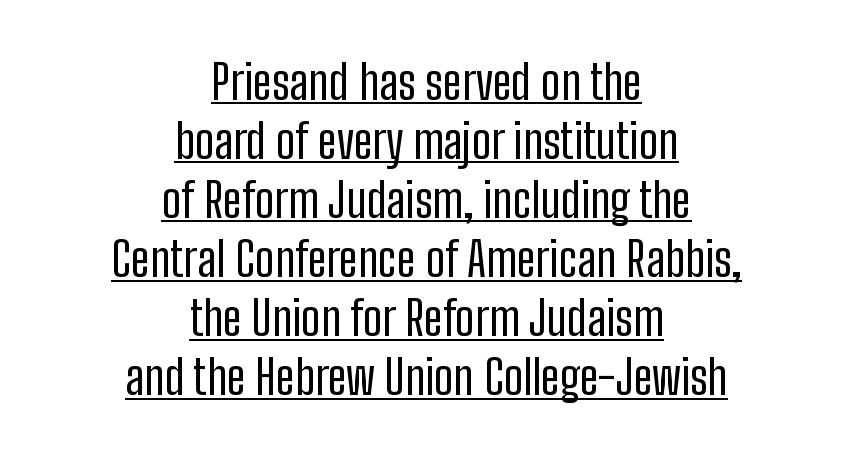
Q: Is the text bold? A: No.
Q: Is the text italic (slanted)? A: No, it is upright.
Q: Is the typeface a serif or a sans-serif typeface? A: Sans-serif.
Q: Is the text underlined? A: Yes.
Q: How is the paragraph aligned? A: Centered.
Q: Is the spacing between letters normal or unusually wide? A: Normal.
Q: Width (condensed, normal, or wide)? A: Condensed.
Q: Stroke contrast? A: Low.
Q: x-height? A: Medium.
Q: Monospaced? A: No.
